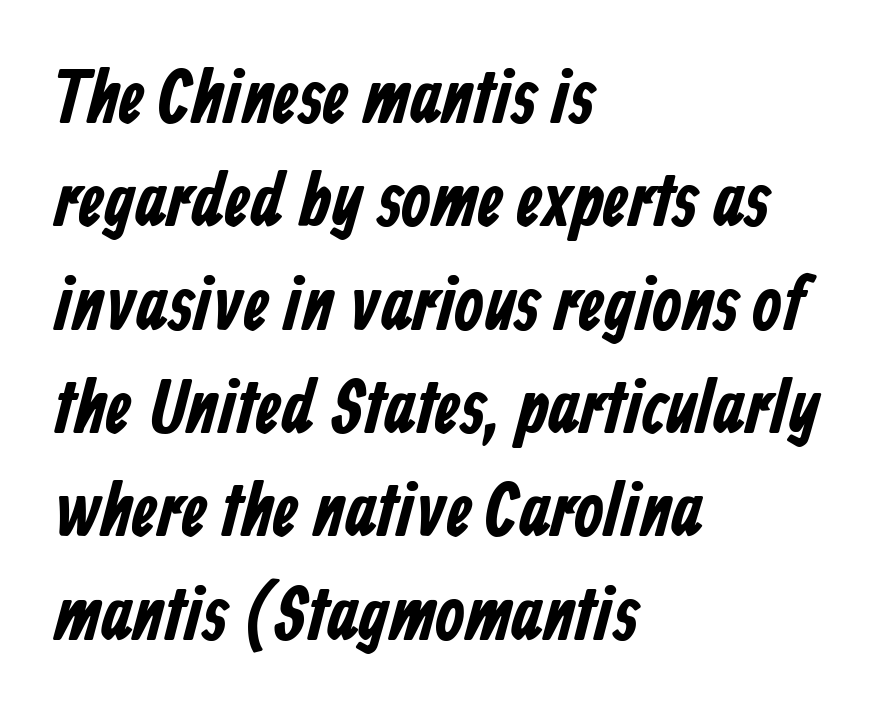
{"serif": "no", "bold": "yes", "weight": "bold", "width": "condensed", "stroke_contrast": "low", "x_height": "medium", "monospaced": "no", "underline": "no", "align": "left", "line_spacing": "normal", "line_spacing_ratio": 1.36, "letter_spacing": "normal", "letter_spacing_em": 0.0, "glyph_px": 76}
